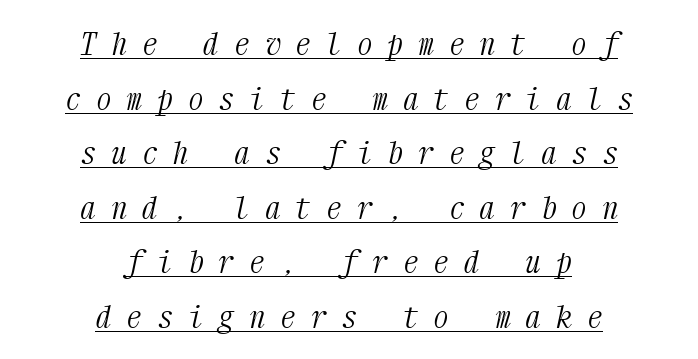
Q: Is the text bold? A: No.
Q: Is the text italic (slanted)? A: Yes, it leans right by about 12 degrees.
Q: Is the typeface a serif or a sans-serif typeface? A: Serif.
Q: Is the text underlined? A: Yes.
Q: How is the paragraph aligned? A: Centered.
Q: Is the spacing between letters normal or unusually wide? A: Unusually wide.
Q: Width (condensed, normal, or wide)? A: Condensed.
Q: Stroke contrast? A: Medium.
Q: x-height? A: Medium.
Q: Monospaced? A: Yes.
